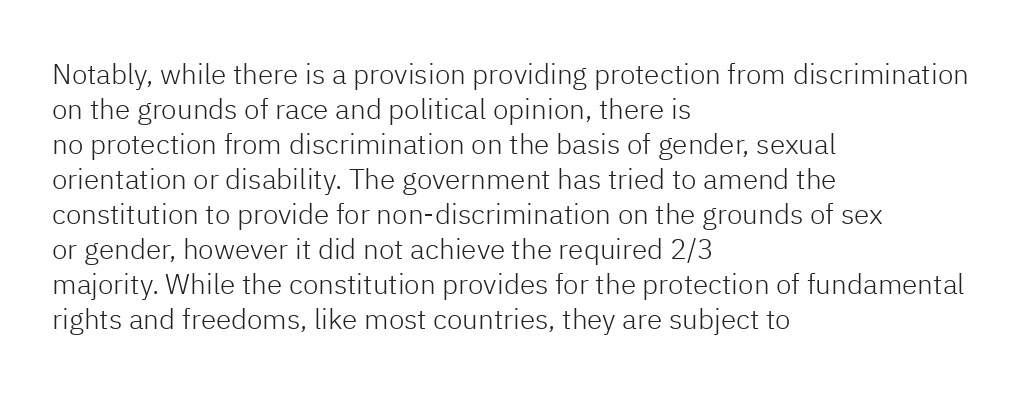
{"serif": "no", "italic": "no", "bold": "no", "weight": "light", "width": "normal", "stroke_contrast": "low", "x_height": "medium", "monospaced": "no", "underline": "no", "align": "left", "line_spacing": "normal", "line_spacing_ratio": 1.25, "letter_spacing": "normal", "letter_spacing_em": 0.0, "glyph_px": 28}
